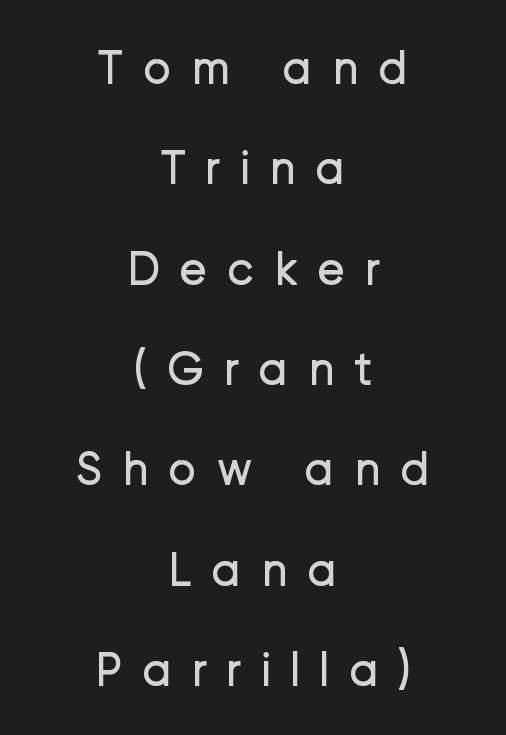
Q: Is the text bold? A: No.
Q: Is the text italic (slanted)? A: No, it is upright.
Q: Is the typeface a serif or a sans-serif typeface? A: Sans-serif.
Q: Is the text underlined? A: No.
Q: How is the paragraph aligned? A: Centered.
Q: Is the spacing between letters normal or unusually wide? A: Unusually wide.
Q: Is the spacing between lines tight, normal or loose? A: Loose.
Q: Width (condensed, normal, or wide)? A: Normal.
Q: Stroke contrast? A: Low.
Q: x-height? A: Medium.
Q: Monospaced? A: No.
